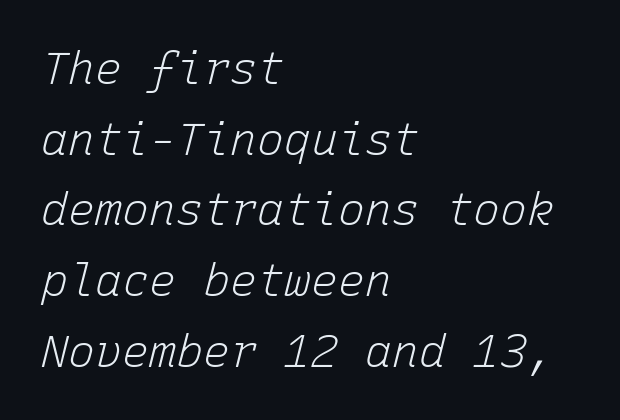
The image shows 45 px light type, italic (leaning right), monospaced; set left-aligned, normal line spacing (1.57x), normal letter spacing, not underlined; low stroke contrast and a medium x-height.
